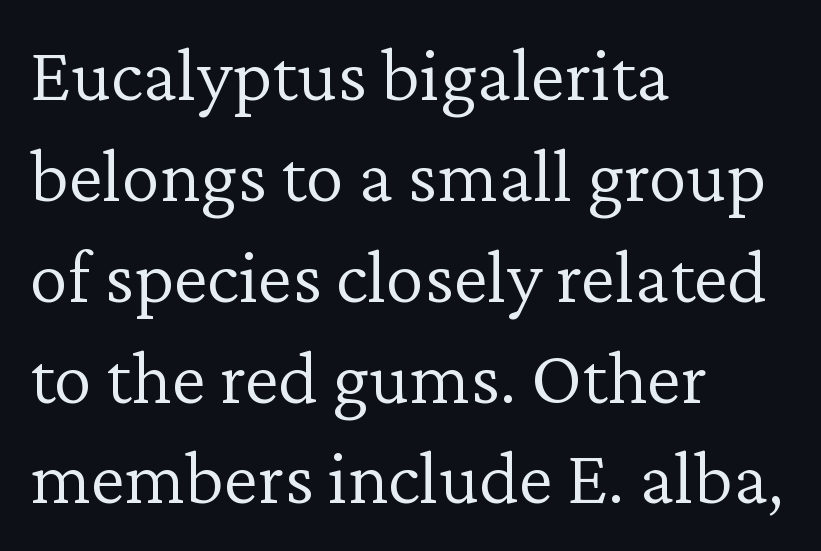
Q: Is the text bold? A: No.
Q: Is the text italic (slanted)? A: No, it is upright.
Q: Is the typeface a serif or a sans-serif typeface? A: Serif.
Q: Is the text underlined? A: No.
Q: How is the paragraph aligned? A: Left-aligned.
Q: Is the spacing between letters normal or unusually wide? A: Normal.
Q: Is the spacing between lines tight, normal or loose? A: Normal.
Q: Width (condensed, normal, or wide)? A: Normal.
Q: Stroke contrast? A: Low.
Q: x-height? A: Medium.
Q: Monospaced? A: No.
